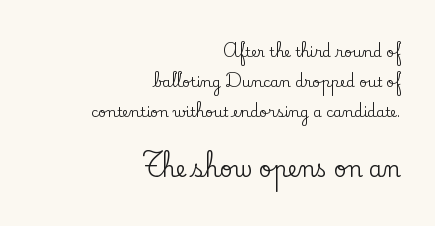
Q: Is the text italic (slanted)? A: No, it is upright.
Q: Is the text underlined? A: No.
Q: How is the paragraph aligned? A: Right-aligned.
Q: Is the spacing between letters normal or unusually wide? A: Normal.
Q: Is the spacing between lines tight, normal or loose? A: Loose.
Q: Which block of text is set in a larger size, the first (top) or the second (bottom)? A: The second (bottom) one.
